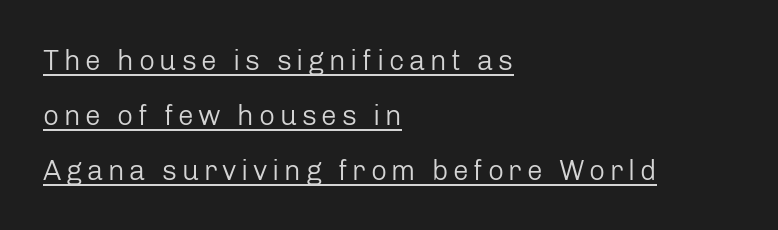
{"serif": "no", "italic": "no", "bold": "no", "weight": "regular", "width": "normal", "stroke_contrast": "low", "x_height": "medium", "monospaced": "no", "underline": "yes", "align": "left", "line_spacing": "loose", "line_spacing_ratio": 1.96, "glyph_px": 28}
